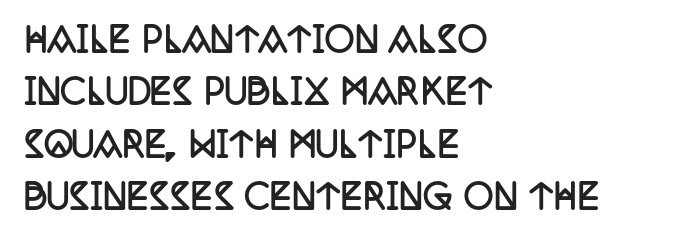
The face used here has the dense, thick strokes of a bold. These lines sit exactly where default settings would place them. Varying glyph widths throughout — classic text-font behaviour. The space beneath each line is pristine and unruled.
